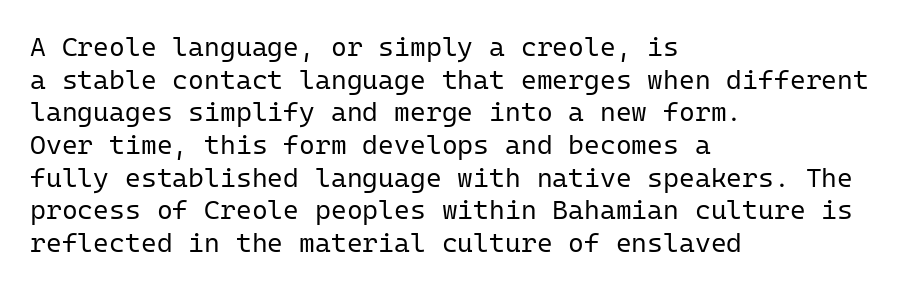
{"italic": "no", "bold": "no", "underline": "no", "align": "left", "line_spacing_ratio": 1.21, "letter_spacing": "normal", "letter_spacing_em": 0.0, "glyph_px": 27}
